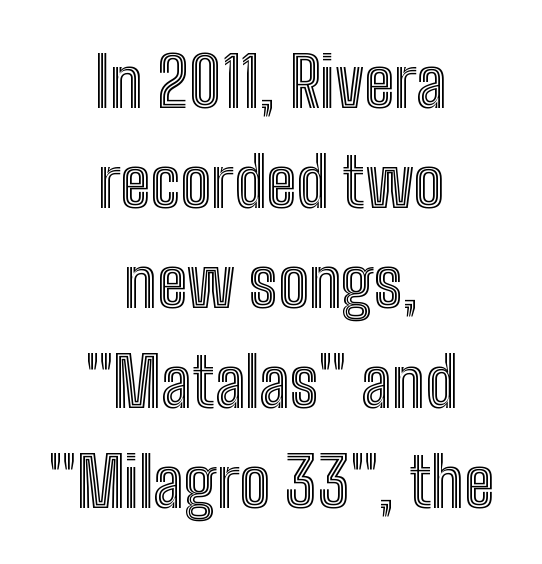
The image shows 69 px condensed type, upright; set centered, normal line spacing (1.45x), normal letter spacing, not underlined; a medium x-height.
